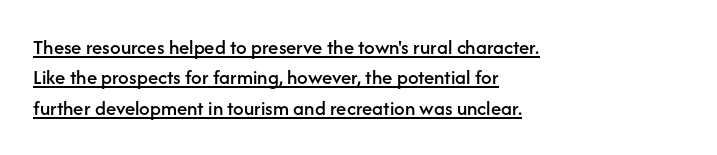
{"italic": "no", "underline": "yes", "align": "left", "line_spacing": "normal", "line_spacing_ratio": 1.45, "letter_spacing": "normal", "letter_spacing_em": 0.0, "glyph_px": 21}
